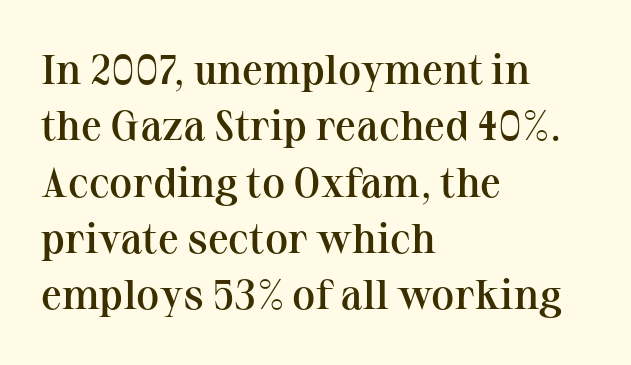
The image shows 42 px semibold serif type, upright; set left-aligned, normal line spacing (1.34x), normal letter spacing, not underlined; medium stroke contrast and a medium x-height.
